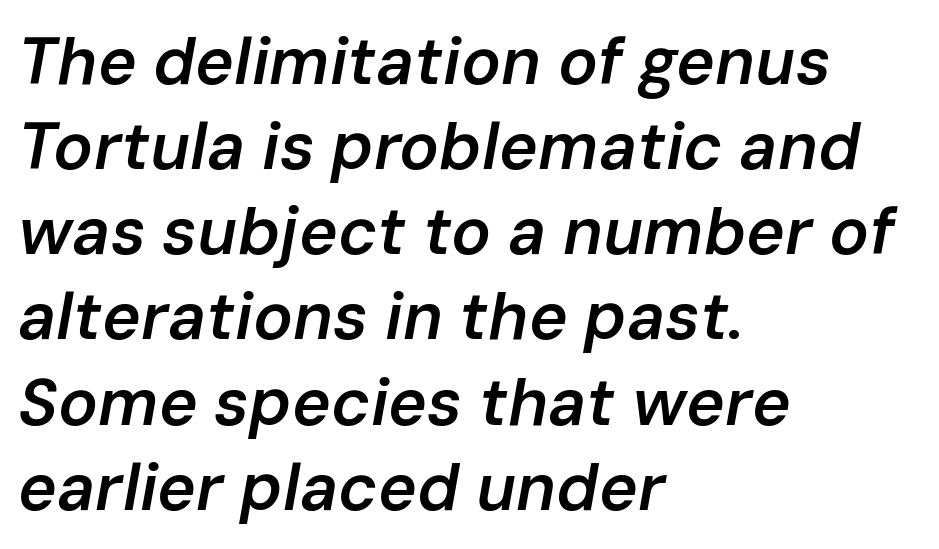
{"italic": "yes", "lean": "right", "slant_degrees": 10, "bold": "semi", "weight": "semibold", "width": "normal", "stroke_contrast": "low", "x_height": "medium", "monospaced": "no", "underline": "no", "align": "left", "line_spacing": "normal", "line_spacing_ratio": 1.29, "letter_spacing": "normal", "letter_spacing_em": 0.0, "glyph_px": 66}
